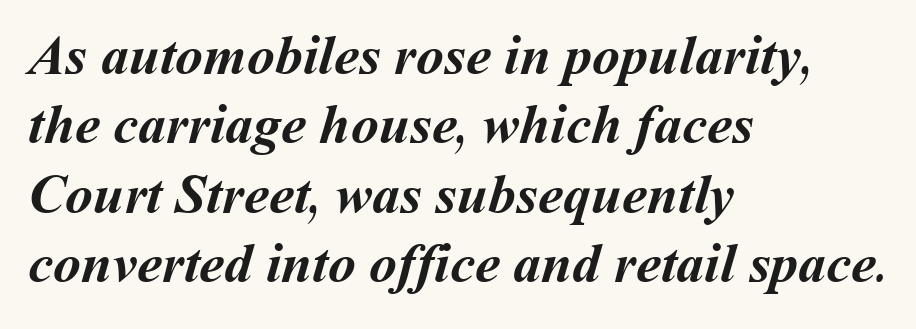
Q: Is the text bold? A: Yes.
Q: Is the text underlined? A: No.
Q: How is the paragraph aligned? A: Left-aligned.
Q: Is the spacing between letters normal or unusually wide? A: Normal.
Q: Width (condensed, normal, or wide)? A: Normal.
Q: Stroke contrast? A: Medium.
Q: x-height? A: Medium.
Q: Monospaced? A: No.
